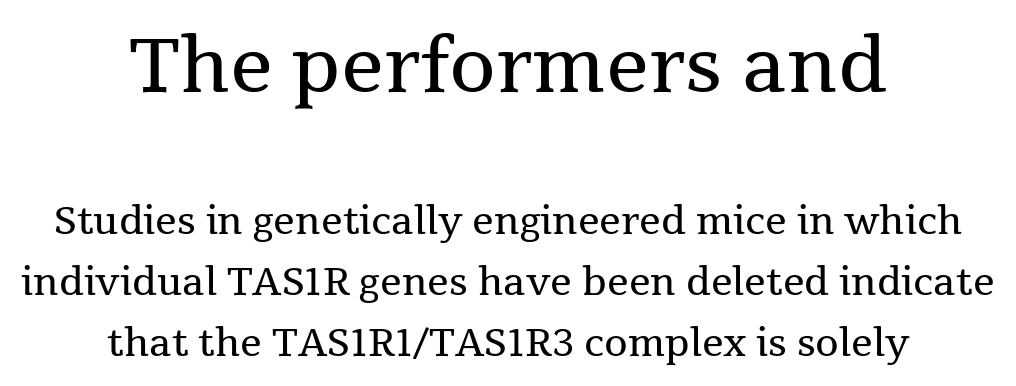
Q: Is the text bold? A: No.
Q: Is the text italic (slanted)? A: No, it is upright.
Q: Is the typeface a serif or a sans-serif typeface? A: Serif.
Q: Is the text underlined? A: No.
Q: How is the paragraph aligned? A: Centered.
Q: Is the spacing between letters normal or unusually wide? A: Normal.
Q: Is the spacing between lines tight, normal or loose? A: Normal.
Q: Which block of text is set in a larger size, the first (top) or the second (bottom)? A: The first (top) one.
Q: Width (condensed, normal, or wide)? A: Normal.
Q: Stroke contrast? A: Medium.
Q: x-height? A: Medium.
Q: Monospaced? A: No.
